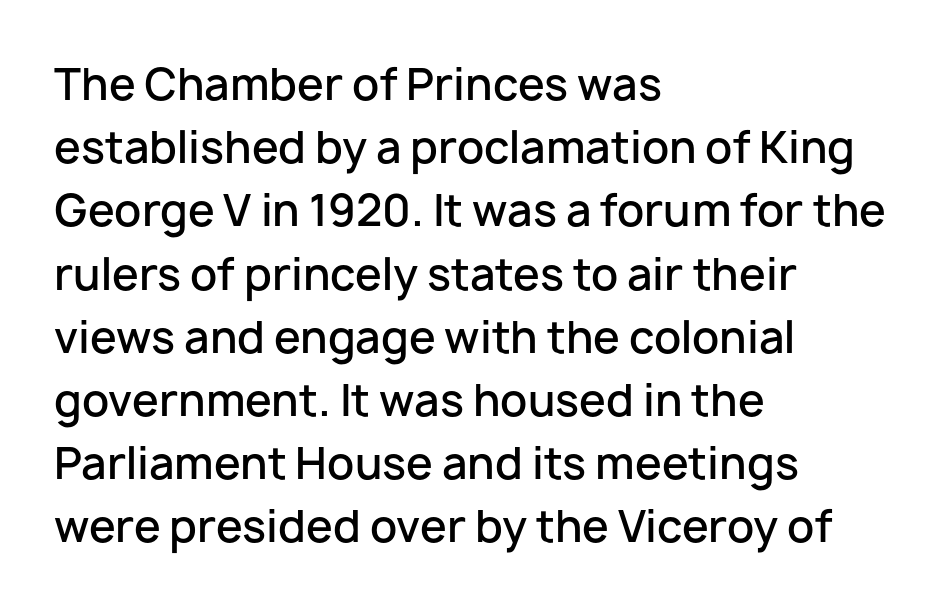
Q: Is the text bold? A: Semi-bold.
Q: Is the text italic (slanted)? A: No, it is upright.
Q: Is the typeface a serif or a sans-serif typeface? A: Sans-serif.
Q: Is the text underlined? A: No.
Q: How is the paragraph aligned? A: Left-aligned.
Q: Is the spacing between letters normal or unusually wide? A: Normal.
Q: Is the spacing between lines tight, normal or loose? A: Normal.
Q: Width (condensed, normal, or wide)? A: Normal.
Q: Stroke contrast? A: Low.
Q: x-height? A: Medium.
Q: Monospaced? A: No.
